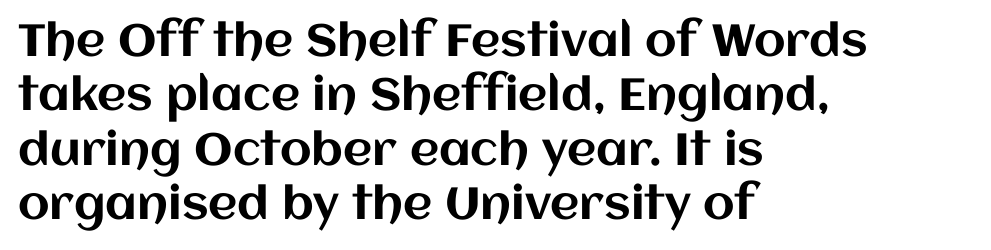
{"italic": "no", "width": "normal", "stroke_contrast": "medium", "x_height": "large", "monospaced": "no", "underline": "no", "align": "left", "line_spacing_ratio": 1.21, "letter_spacing": "normal", "letter_spacing_em": 0.0, "glyph_px": 45}
